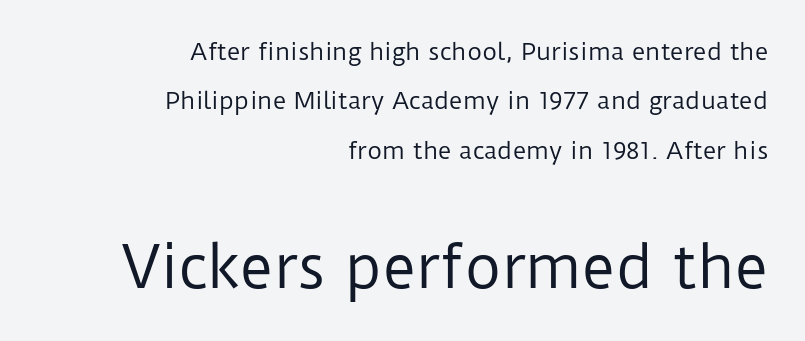
The image shows 57 px regular-weight sans-serif type, upright; set right-aligned, loose line spacing (2.15x), normal letter spacing, not underlined; the second (bottom) block is 2.48x larger; low stroke contrast and a medium x-height.
